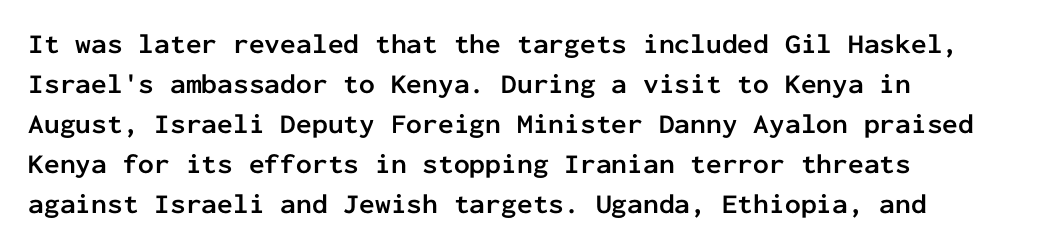
The image shows 28 px semibold sans-serif type, upright, monospaced; set left-aligned, normal line spacing (1.43x), normal letter spacing, not underlined; low stroke contrast and a medium x-height.
